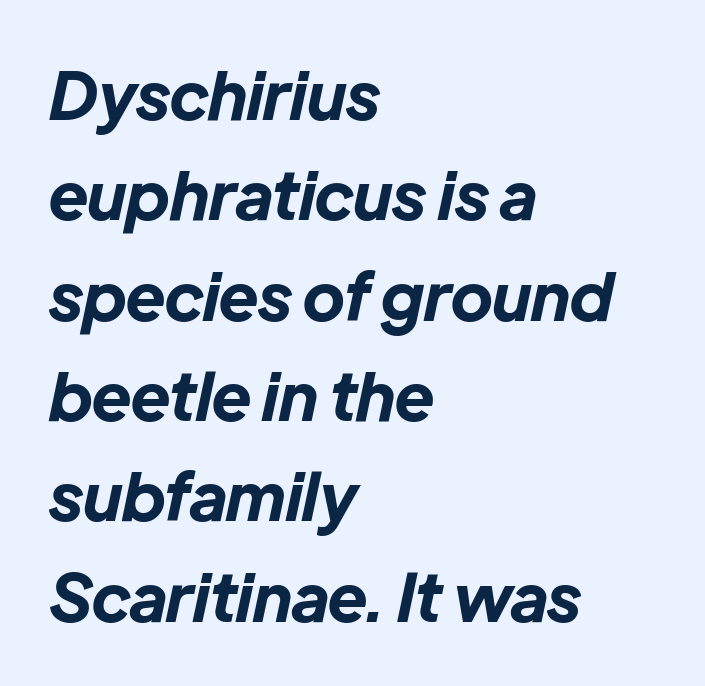
{"italic": "yes", "lean": "right", "slant_degrees": 12, "bold": "yes", "weight": "bold", "width": "normal", "stroke_contrast": "low", "x_height": "medium", "monospaced": "no", "underline": "no", "align": "left", "line_spacing": "normal", "line_spacing_ratio": 1.52, "letter_spacing": "normal", "letter_spacing_em": 0.0, "glyph_px": 66}
